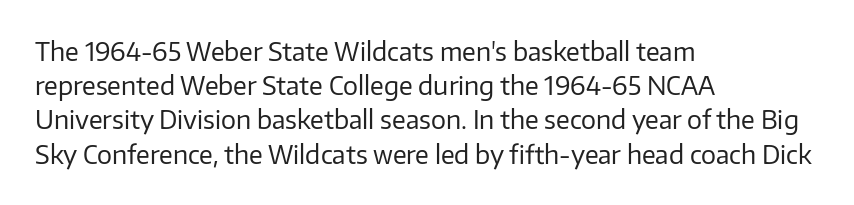
The area under the type is left untouched. A roman cut, with each character standing at attention. Observe the ordinary spacing: letters are neighbours, not strangers. Notice how the passage keeps a crisp vertical edge on the left only.
